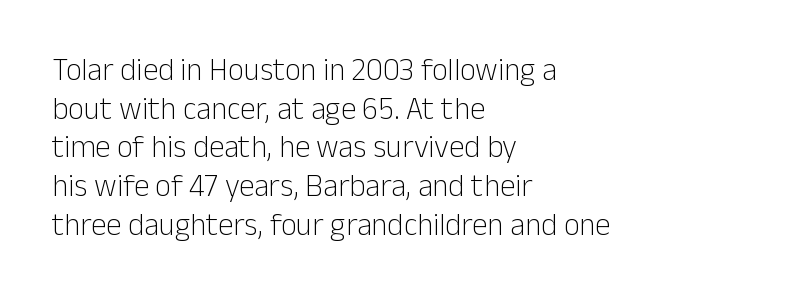
{"serif": "no", "italic": "no", "bold": "no", "weight": "light", "width": "normal", "stroke_contrast": "low", "x_height": "medium", "monospaced": "no", "underline": "no", "align": "left", "line_spacing": "normal", "line_spacing_ratio": 1.25, "letter_spacing": "normal", "letter_spacing_em": 0.0, "glyph_px": 31}
